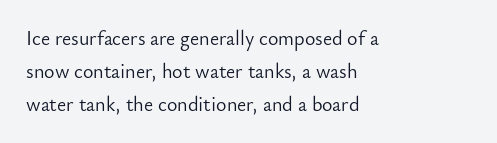
The image shows 20 px text type, upright; set left-aligned, normal line spacing (1.65x), normal letter spacing, not underlined.
